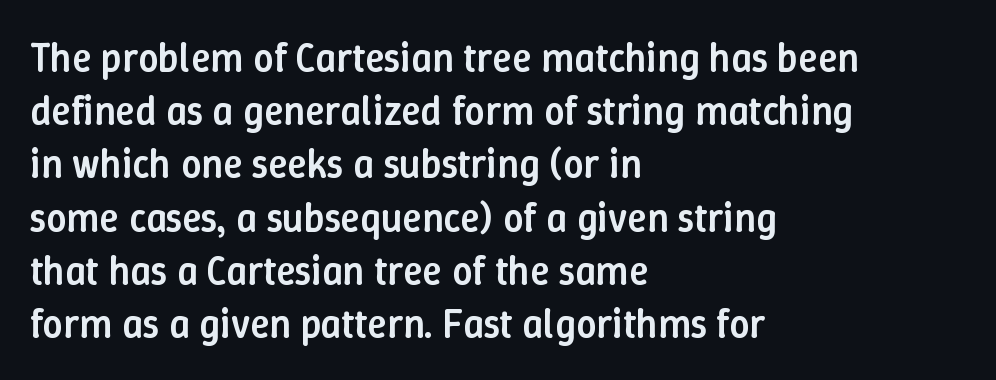
The image shows 40 px semibold type, upright; set left-aligned, normal line spacing (1.33x), normal letter spacing, not underlined; low stroke contrast and a medium x-height.
